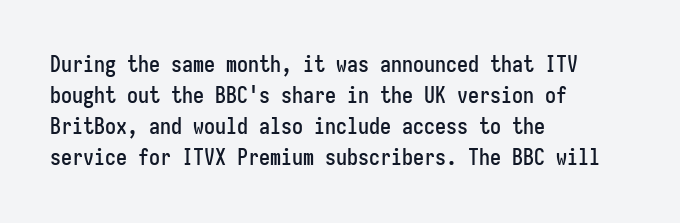
{"italic": "no", "underline": "no", "align": "left", "line_spacing": "normal", "line_spacing_ratio": 1.41, "letter_spacing": "normal", "letter_spacing_em": 0.0, "glyph_px": 22}
